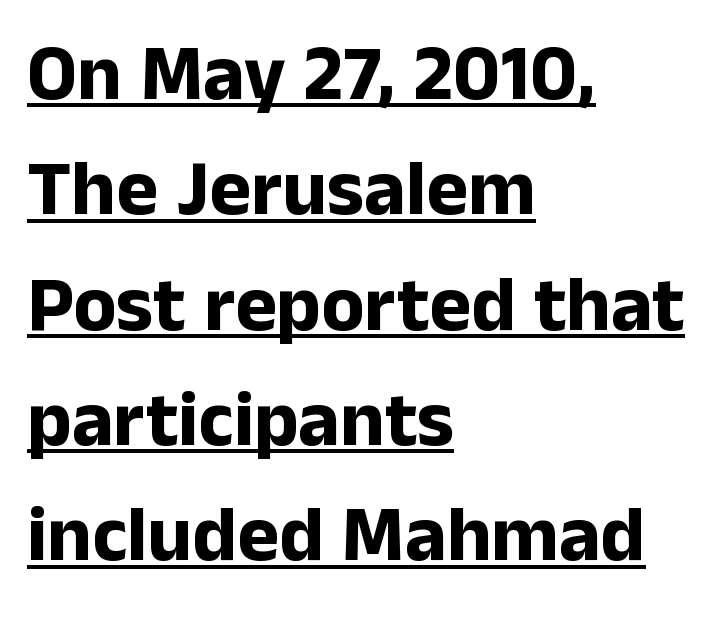
The image shows 79 px bold sans-serif type, upright; set left-aligned, normal line spacing (1.46x), normal letter spacing, underlined; low stroke contrast and a medium x-height.
